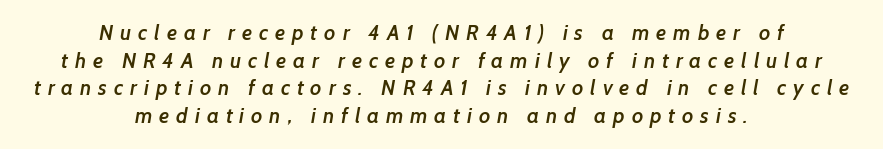
{"bold": "semi", "underline": "no", "align": "center", "line_spacing": "normal", "line_spacing_ratio": 1.32, "letter_spacing": "wide", "letter_spacing_em": 0.33, "glyph_px": 21}
